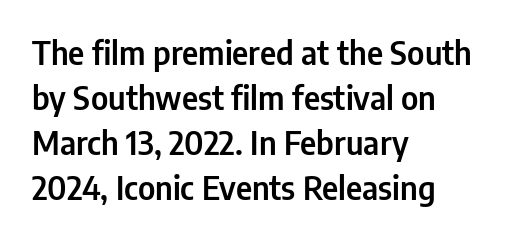
Does the type have serifs? No, each stem ends abruptly. Visually the block forms a straight wall on the left and a jagged coastline on the right. The passage shown is typed in a proportional face where columns would drift. Ordinary non-slanted type is in use. Regular leading. Short note: letters normally spaced.
